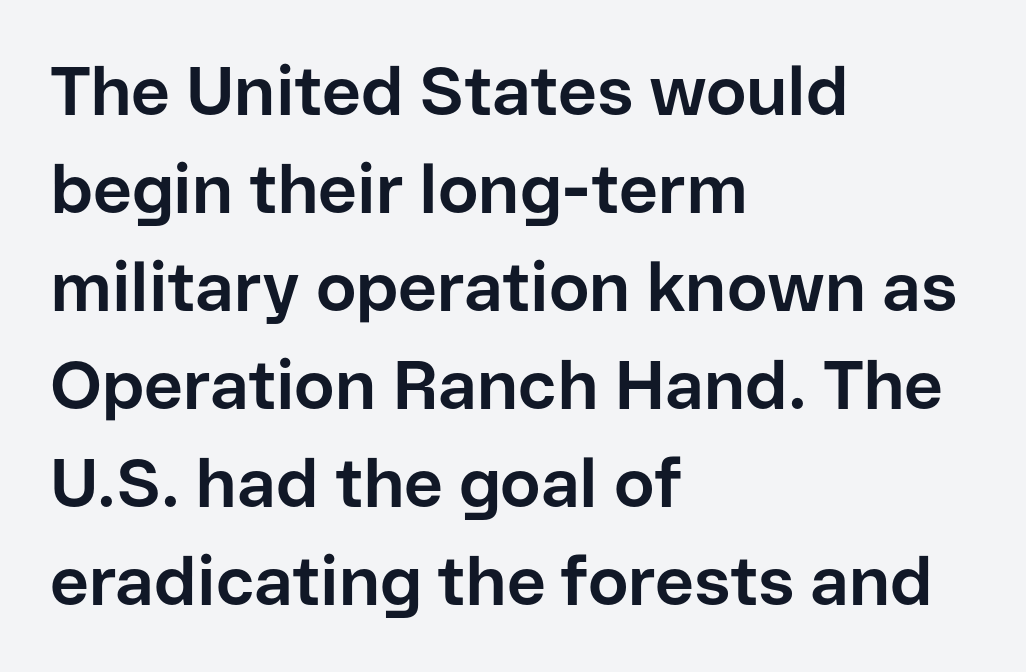
Q: Is the text bold? A: Yes.
Q: Is the text italic (slanted)? A: No, it is upright.
Q: Is the typeface a serif or a sans-serif typeface? A: Sans-serif.
Q: Is the text underlined? A: No.
Q: How is the paragraph aligned? A: Left-aligned.
Q: Is the spacing between letters normal or unusually wide? A: Normal.
Q: Is the spacing between lines tight, normal or loose? A: Normal.
Q: Width (condensed, normal, or wide)? A: Normal.
Q: Stroke contrast? A: Low.
Q: x-height? A: Medium.
Q: Monospaced? A: No.
